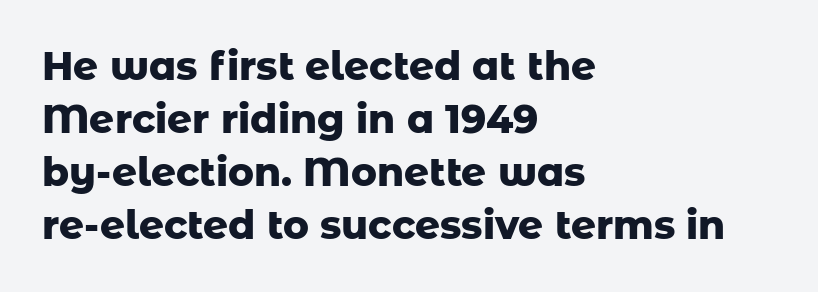
Q: Is the text bold? A: Yes.
Q: Is the text italic (slanted)? A: No, it is upright.
Q: Is the typeface a serif or a sans-serif typeface? A: Sans-serif.
Q: Is the text underlined? A: No.
Q: How is the paragraph aligned? A: Left-aligned.
Q: Is the spacing between letters normal or unusually wide? A: Normal.
Q: Is the spacing between lines tight, normal or loose? A: Normal.
Q: Width (condensed, normal, or wide)? A: Normal.
Q: Stroke contrast? A: Low.
Q: x-height? A: Medium.
Q: Monospaced? A: No.
